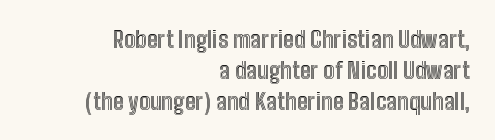
Q: Is the text italic (slanted)? A: No, it is upright.
Q: Is the text underlined? A: No.
Q: How is the paragraph aligned? A: Right-aligned.
Q: Is the spacing between letters normal or unusually wide? A: Normal.
Q: Is the spacing between lines tight, normal or loose? A: Normal.
